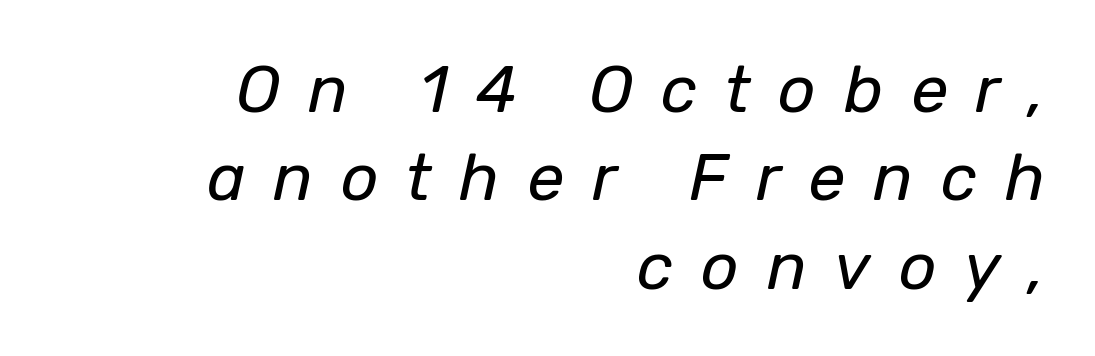
{"italic": "yes", "lean": "right", "slant_degrees": 12, "bold": "no", "weight": "regular", "width": "normal", "stroke_contrast": "low", "x_height": "medium", "monospaced": "no", "underline": "no", "align": "right", "line_spacing": "normal", "line_spacing_ratio": 1.34, "letter_spacing": "wide", "letter_spacing_em": 0.42, "glyph_px": 66}
